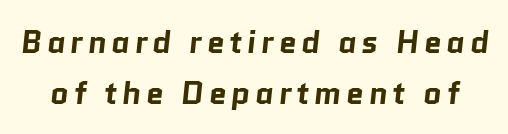
Q: Is the text bold? A: Yes.
Q: Is the typeface a serif or a sans-serif typeface? A: Sans-serif.
Q: Is the text underlined? A: No.
Q: Is the spacing between lines tight, normal or loose? A: Normal.
Q: Width (condensed, normal, or wide)? A: Normal.
Q: Stroke contrast? A: Low.
Q: x-height? A: Medium.
Q: Monospaced? A: No.
